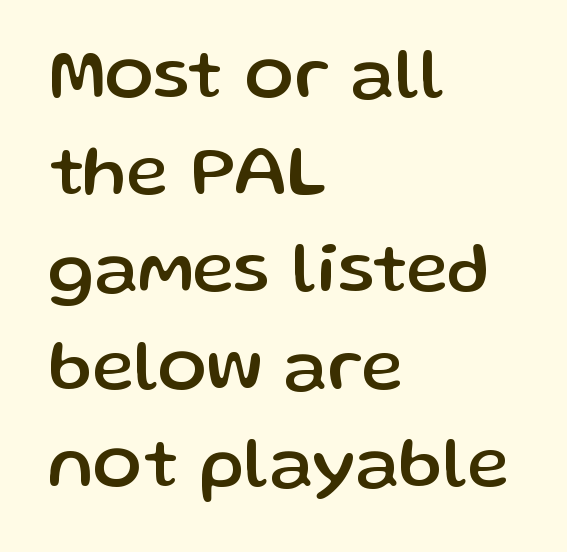
The rows are spaced the way most documents space them. The string is rendered with underlining switched off. Posture: straight, roman, zero tilt. Which margin do the lines hug? The left one — the right edge is uneven. Serif or sans? Sans — the stroke terminals are bare. What stands out about the letter spacing? Nothing — it is the standard amount.
